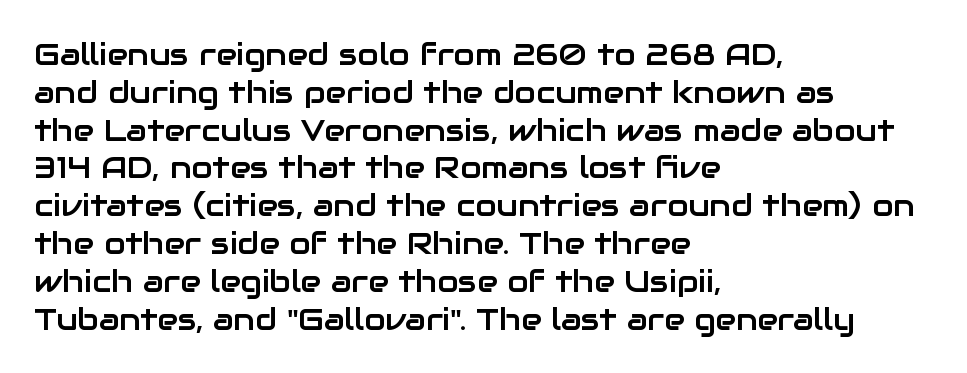
{"serif": "no", "italic": "no", "width": "normal", "stroke_contrast": "low", "x_height": "medium", "monospaced": "no", "underline": "no", "align": "left", "line_spacing_ratio": 1.22, "letter_spacing": "normal", "letter_spacing_em": 0.0, "glyph_px": 31}
